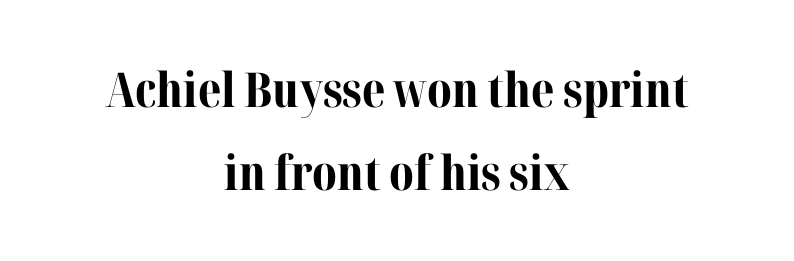
The image shows 48 px bold serif type, upright; set centered, line spacing 1.73x, normal letter spacing, not underlined; medium stroke contrast and a medium x-height.
